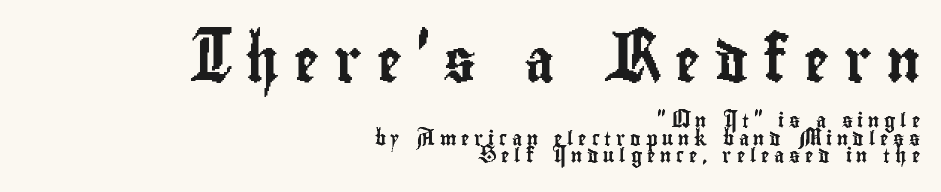
Q: Is the text italic (slanted)? A: No, it is upright.
Q: Is the typeface a serif or a sans-serif typeface? A: Sans-serif.
Q: Is the text underlined? A: No.
Q: How is the paragraph aligned? A: Right-aligned.
Q: Is the spacing between letters normal or unusually wide? A: Unusually wide.
Q: Is the spacing between lines tight, normal or loose? A: Normal.
Q: Which block of text is set in a larger size, the first (top) or the second (bottom)? A: The first (top) one.
Q: Width (condensed, normal, or wide)? A: Condensed.
Q: Stroke contrast? A: Low.
Q: x-height? A: Small.
Q: Monospaced? A: No.
